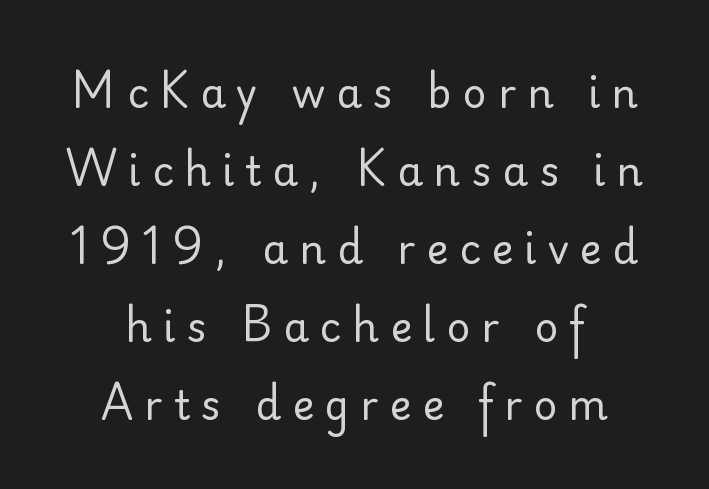
{"serif": "no", "italic": "no", "bold": "no", "weight": "regular", "width": "normal", "stroke_contrast": "low", "x_height": "small", "monospaced": "no", "underline": "no", "align": "center", "line_spacing": "loose", "line_spacing_ratio": 1.9, "letter_spacing": "wide", "letter_spacing_em": 0.27, "glyph_px": 41}
